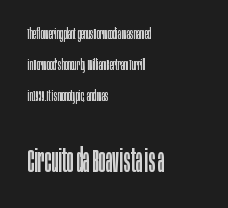
{"serif": "no", "italic": "no", "bold": "no", "weight": "regular", "width": "condensed", "stroke_contrast": "low", "x_height": "large", "monospaced": "no", "underline": "no", "align": "left", "line_spacing": "loose", "line_spacing_ratio": 2.23, "letter_spacing": "normal", "letter_spacing_em": 0.0, "larger_block": "second", "size_ratio": 2.29, "glyph_px": 32}
